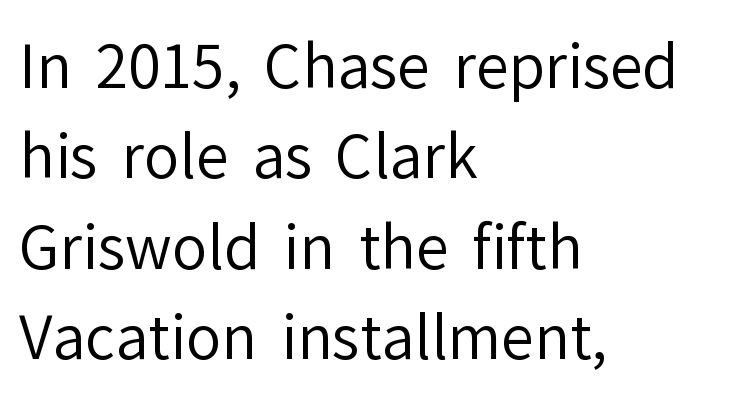
It's the straight-up-and-down kind of type. This block has exactly the height ordinary leading produces. The type is set solid horizontally, with unmodified tracking. On a weight scale, this lands at 450 or below. The passage shown is typed in a proportional face where columns would drift.
